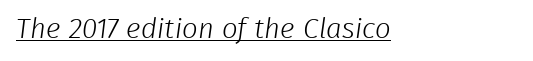
The image shows 28 px light sans-serif type; set left-aligned, normal letter spacing, underlined; low stroke contrast and a medium x-height.
